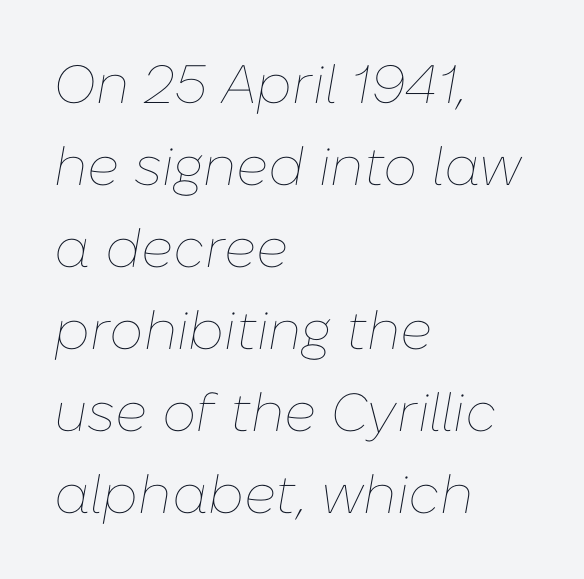
Q: Is the text bold? A: No.
Q: Is the text italic (slanted)? A: Yes, it leans right by about 10 degrees.
Q: Is the text underlined? A: No.
Q: How is the paragraph aligned? A: Left-aligned.
Q: Is the spacing between letters normal or unusually wide? A: Normal.
Q: Is the spacing between lines tight, normal or loose? A: Normal.
Q: Width (condensed, normal, or wide)? A: Normal.
Q: Stroke contrast? A: Low.
Q: x-height? A: Medium.
Q: Monospaced? A: No.
